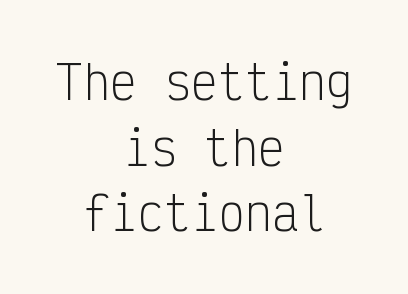
The image shows 45 px light, condensed sans-serif type, upright, monospaced; set centered, normal line spacing (1.46x), normal letter spacing, not underlined; low stroke contrast and a medium x-height.
